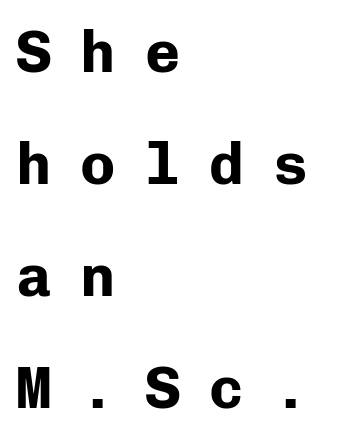
Q: Is the text bold? A: Yes.
Q: Is the text italic (slanted)? A: No, it is upright.
Q: Is the typeface a serif or a sans-serif typeface? A: Sans-serif.
Q: Is the text underlined? A: No.
Q: How is the paragraph aligned? A: Left-aligned.
Q: Is the spacing between letters normal or unusually wide? A: Unusually wide.
Q: Is the spacing between lines tight, normal or loose? A: Loose.
Q: Width (condensed, normal, or wide)? A: Normal.
Q: Stroke contrast? A: Low.
Q: x-height? A: Medium.
Q: Monospaced? A: Yes.
